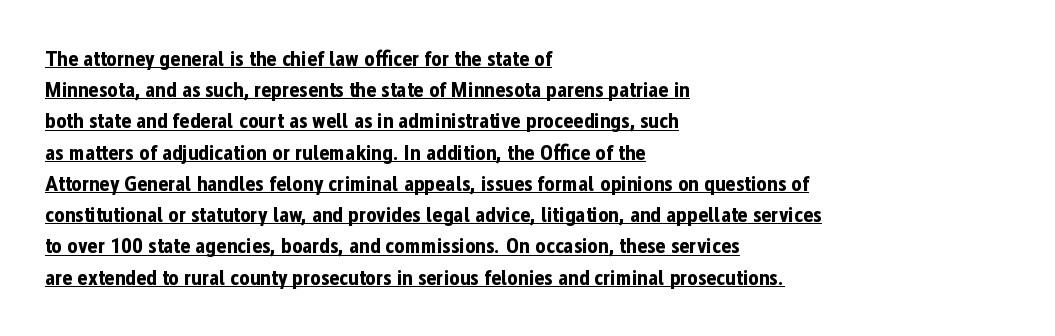
Q: Is the text bold? A: Yes.
Q: Is the text italic (slanted)? A: No, it is upright.
Q: Is the text underlined? A: Yes.
Q: How is the paragraph aligned? A: Left-aligned.
Q: Is the spacing between letters normal or unusually wide? A: Normal.
Q: Is the spacing between lines tight, normal or loose? A: Normal.
